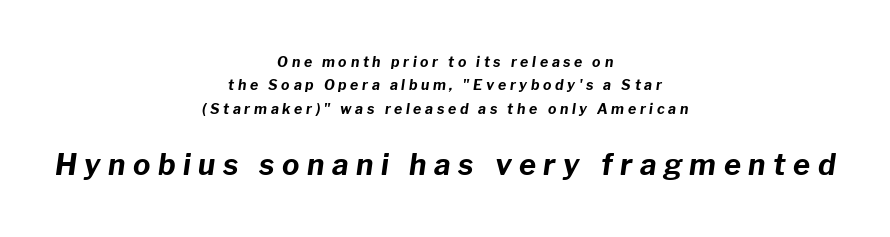
Q: Is the text bold? A: Yes.
Q: Is the text italic (slanted)? A: Yes, it leans right by about 8 degrees.
Q: Is the text underlined? A: No.
Q: How is the paragraph aligned? A: Centered.
Q: Is the spacing between letters normal or unusually wide? A: Unusually wide.
Q: Is the spacing between lines tight, normal or loose? A: Normal.
Q: Which block of text is set in a larger size, the first (top) or the second (bottom)? A: The second (bottom) one.
Q: Width (condensed, normal, or wide)? A: Normal.
Q: Stroke contrast? A: Low.
Q: x-height? A: Medium.
Q: Monospaced? A: No.
